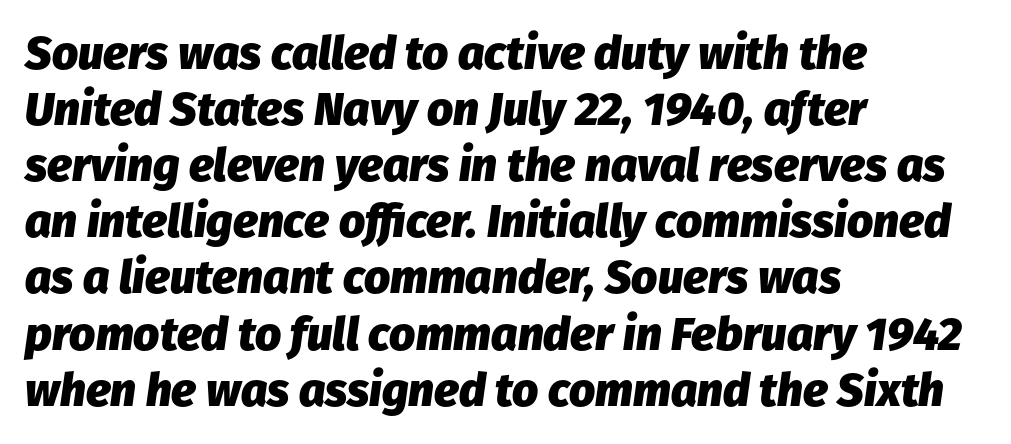
{"italic": "yes", "lean": "right", "slant_degrees": 8, "bold": "yes", "weight": "heavy", "width": "normal", "stroke_contrast": "low", "x_height": "medium", "monospaced": "no", "underline": "no", "align": "left", "line_spacing_ratio": 1.22, "letter_spacing": "normal", "letter_spacing_em": 0.0, "glyph_px": 46}
